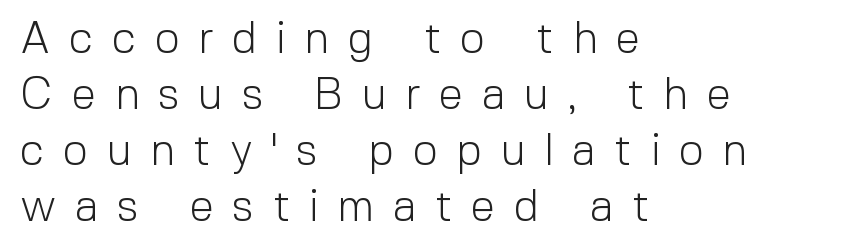
{"serif": "no", "italic": "no", "bold": "no", "weight": "light", "width": "normal", "x_height": "medium", "monospaced": "no", "underline": "no", "align": "left", "line_spacing": "normal", "line_spacing_ratio": 1.27, "letter_spacing": "wide", "letter_spacing_em": 0.43, "glyph_px": 44}
